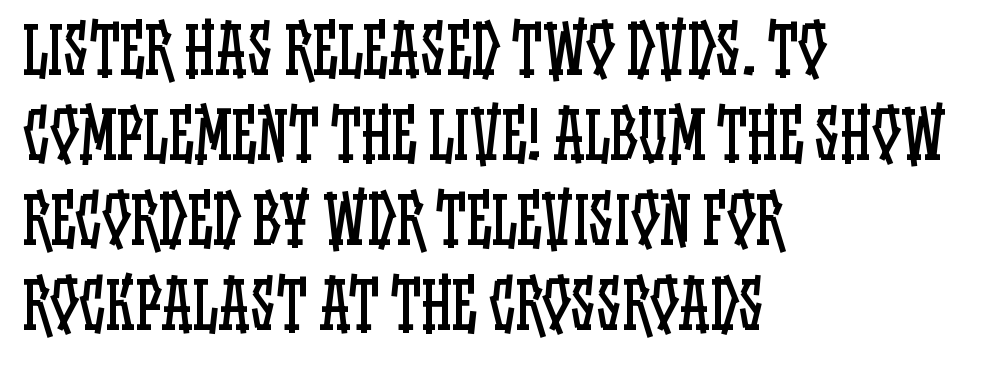
{"italic": "no", "bold": "no", "weight": "regular", "width": "condensed", "stroke_contrast": "low", "x_height": "large", "monospaced": "no", "underline": "no", "align": "left", "line_spacing": "normal", "line_spacing_ratio": 1.33, "letter_spacing": "normal", "letter_spacing_em": 0.0, "glyph_px": 64}
